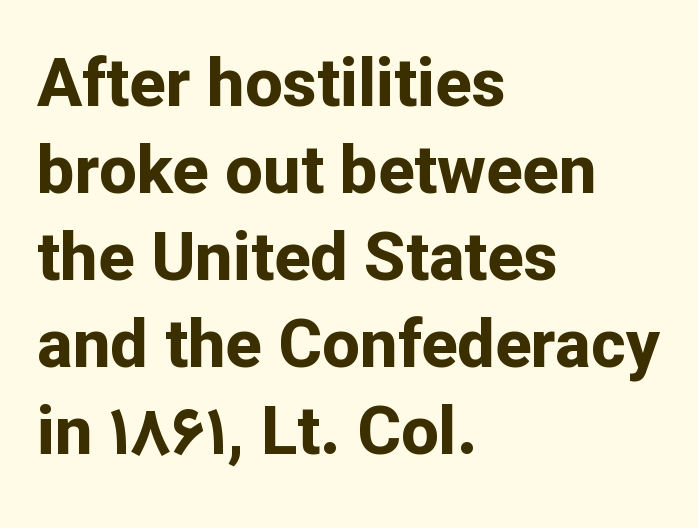
The image shows 67 px bold sans-serif type, upright; set left-aligned, normal line spacing (1.3x), normal letter spacing, not underlined; low stroke contrast and a medium x-height.
